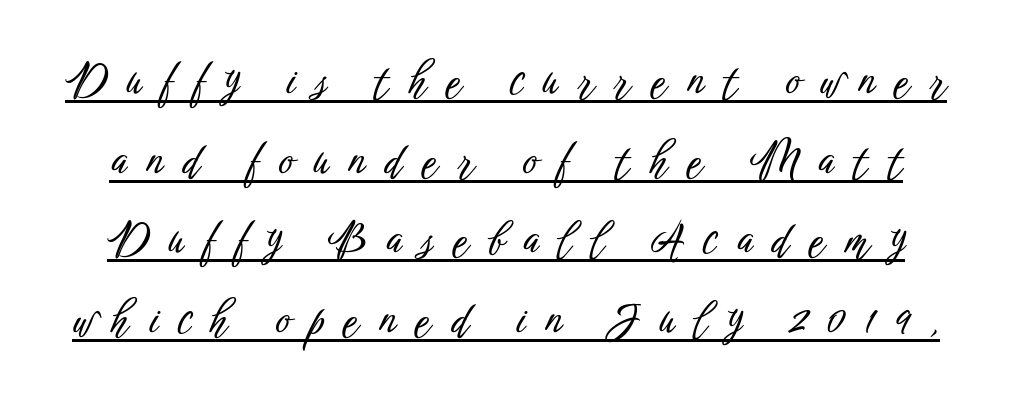
The image shows 43 px condensed sans-serif type; set line spacing 1.85x, unusually wide letter spacing (+0.47 em), underlined; low stroke contrast and a medium x-height.
